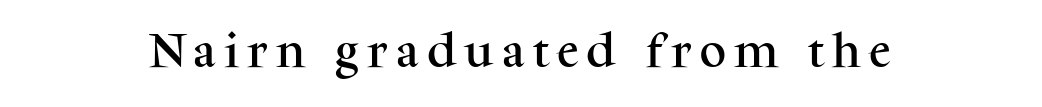
Q: Is the text italic (slanted)? A: No, it is upright.
Q: Is the typeface a serif or a sans-serif typeface? A: Serif.
Q: Is the text underlined? A: No.
Q: Is the spacing between letters normal or unusually wide? A: Unusually wide.
Q: Width (condensed, normal, or wide)? A: Normal.
Q: Stroke contrast? A: Medium.
Q: x-height? A: Medium.
Q: Monospaced? A: No.
